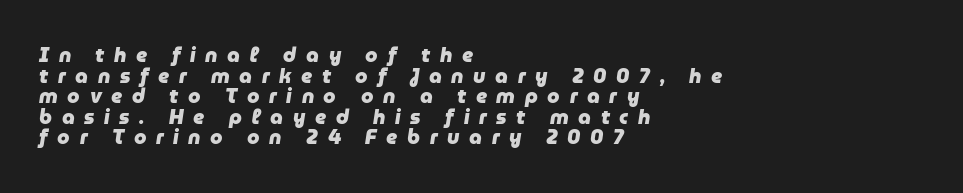
{"italic": "yes", "lean": "right", "slant_degrees": 9, "bold": "yes", "underline": "no", "align": "left", "line_spacing": "tight", "line_spacing_ratio": 1.03, "letter_spacing": "wide", "letter_spacing_em": 0.48, "glyph_px": 20}
